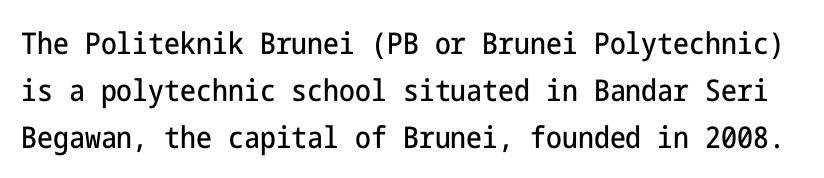
Q: Is the text italic (slanted)? A: No, it is upright.
Q: Is the typeface a serif or a sans-serif typeface? A: Sans-serif.
Q: Is the text underlined? A: No.
Q: Is the spacing between letters normal or unusually wide? A: Normal.
Q: Is the spacing between lines tight, normal or loose? A: Normal.
Q: Width (condensed, normal, or wide)? A: Condensed.
Q: Stroke contrast? A: Low.
Q: x-height? A: Medium.
